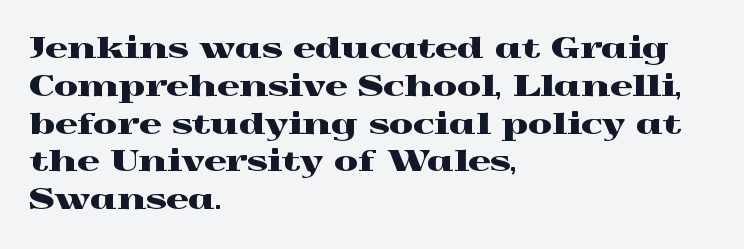
{"serif": "yes", "italic": "no", "width": "wide", "x_height": "medium", "monospaced": "no", "underline": "no", "align": "left", "line_spacing": "normal", "line_spacing_ratio": 1.35, "letter_spacing": "normal", "letter_spacing_em": 0.0, "glyph_px": 28}
